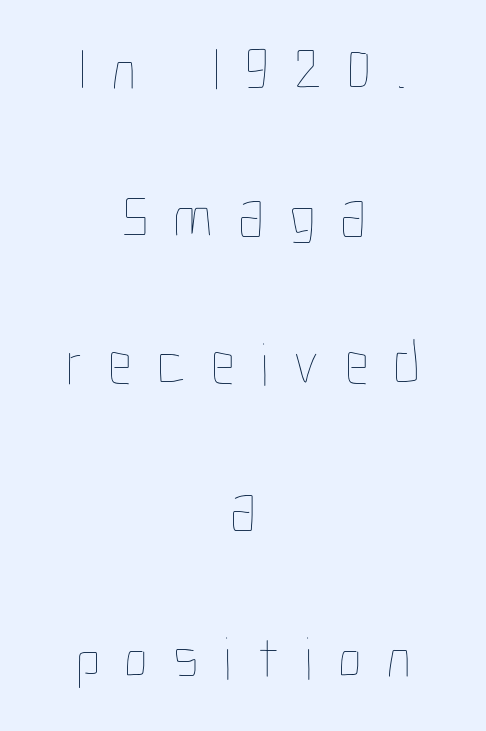
{"italic": "no", "bold": "no", "weight": "thin", "width": "condensed", "stroke_contrast": "low", "x_height": "medium", "monospaced": "no", "underline": "no", "align": "center", "line_spacing": "loose", "line_spacing_ratio": 2.41, "letter_spacing": "wide", "letter_spacing_em": 0.41, "glyph_px": 61}
